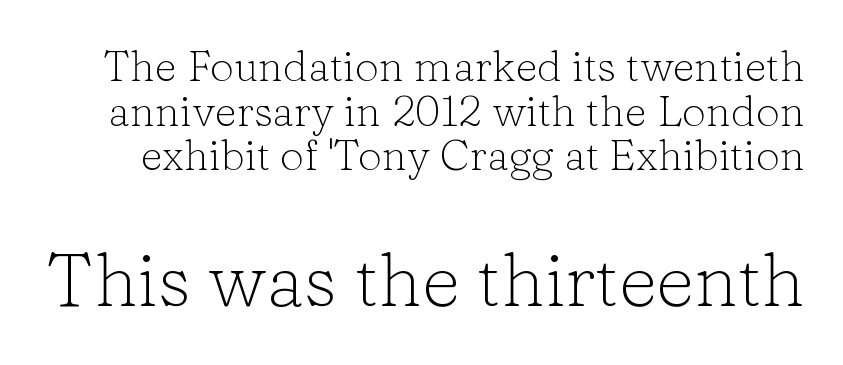
The image shows 75 px light serif type, upright; set tight line spacing (1.04x), normal letter spacing, not underlined; the second (bottom) block is 1.74x larger; low stroke contrast and a medium x-height.
